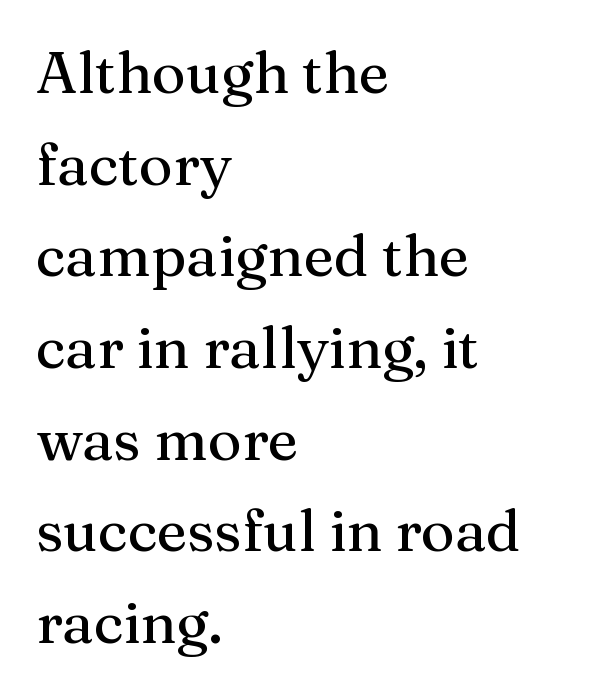
{"serif": "yes", "italic": "no", "width": "normal", "stroke_contrast": "medium", "x_height": "medium", "monospaced": "no", "underline": "no", "align": "left", "line_spacing": "normal", "line_spacing_ratio": 1.58, "letter_spacing": "normal", "letter_spacing_em": 0.0, "glyph_px": 58}
